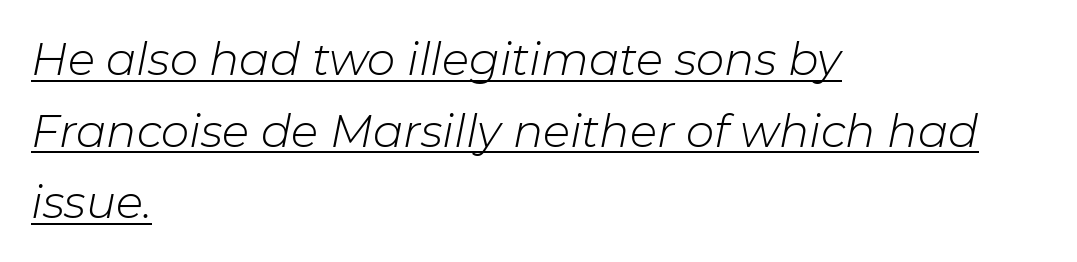
The image shows 45 px light type, italic (leaning right); set left-aligned, normal line spacing (1.59x), normal letter spacing, underlined; low stroke contrast and a medium x-height.
